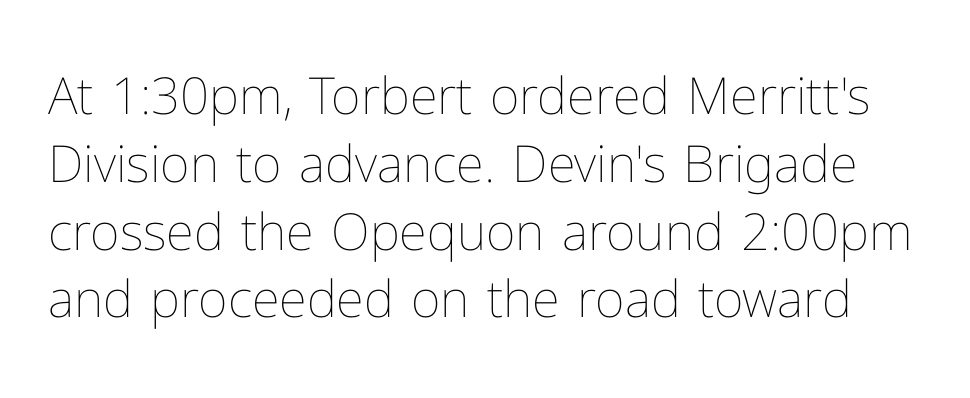
Q: Is the text bold? A: No.
Q: Is the text italic (slanted)? A: No, it is upright.
Q: Is the text underlined? A: No.
Q: Is the spacing between letters normal or unusually wide? A: Normal.
Q: Is the spacing between lines tight, normal or loose? A: Normal.
Q: Width (condensed, normal, or wide)? A: Normal.
Q: Stroke contrast? A: Low.
Q: x-height? A: Medium.
Q: Monospaced? A: No.
